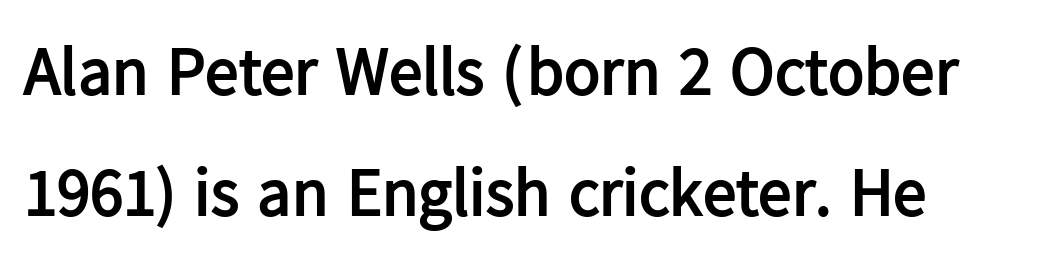
It's the straight-up-and-down kind of type. This rendering leaves character spacing at its baseline value. Character widths vary here, with narrow letters taking less room than wide ones. Type without underlining. Grotesque or geometric, the face here clearly has no serifs.
